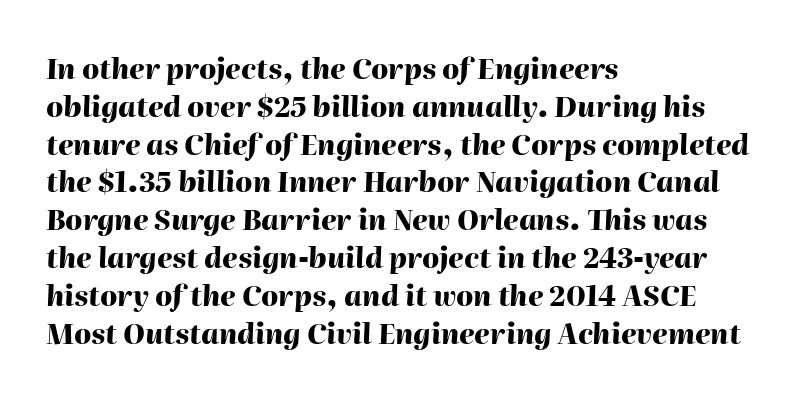
The image shows 28 px heavy type, italic (leaning right); set left-aligned, normal line spacing (1.35x), normal letter spacing, not underlined; high stroke contrast and a medium x-height.
